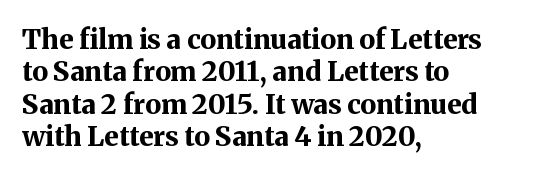
The image shows 27 px bold type, upright; set left-aligned, line spacing 1.2x, normal letter spacing, not underlined.
